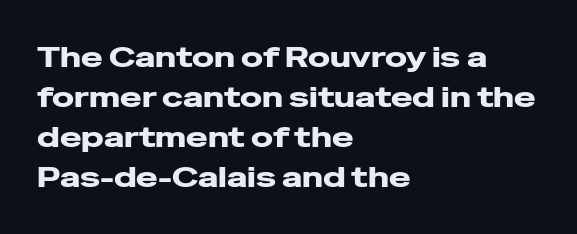
The image shows 29 px wide sans-serif type, upright; set left-aligned, normal line spacing (1.38x), normal letter spacing, not underlined; low stroke contrast and a medium x-height.
